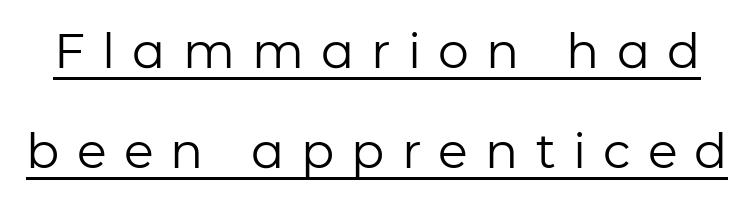
{"serif": "no", "italic": "no", "bold": "no", "weight": "regular", "width": "normal", "stroke_contrast": "low", "x_height": "medium", "monospaced": "no", "underline": "yes", "line_spacing": "loose", "line_spacing_ratio": 2.05, "letter_spacing": "wide", "letter_spacing_em": 0.35, "glyph_px": 49}
